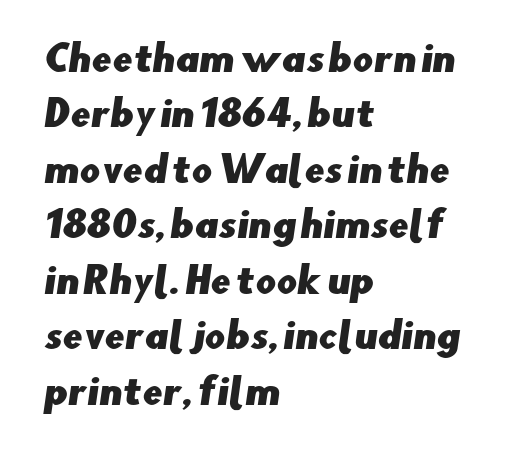
Q: Is the typeface a serif or a sans-serif typeface? A: Sans-serif.
Q: Is the text underlined? A: No.
Q: How is the paragraph aligned? A: Left-aligned.
Q: Is the spacing between letters normal or unusually wide? A: Normal.
Q: Is the spacing between lines tight, normal or loose? A: Normal.
Q: Width (condensed, normal, or wide)? A: Normal.
Q: Stroke contrast? A: Low.
Q: x-height? A: Small.
Q: Monospaced? A: No.
